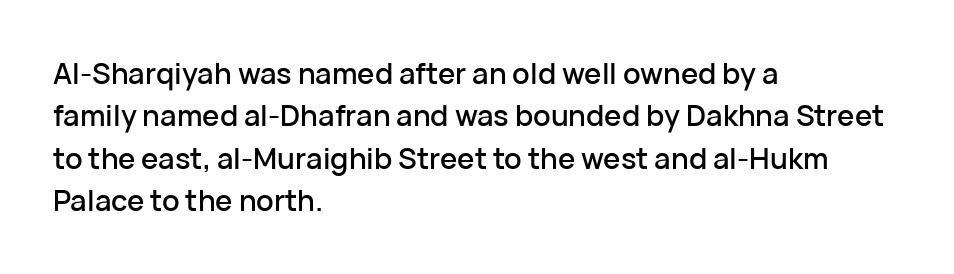
Q: Is the text italic (slanted)? A: No, it is upright.
Q: Is the typeface a serif or a sans-serif typeface? A: Sans-serif.
Q: Is the text underlined? A: No.
Q: How is the paragraph aligned? A: Left-aligned.
Q: Is the spacing between letters normal or unusually wide? A: Normal.
Q: Is the spacing between lines tight, normal or loose? A: Normal.
Q: Width (condensed, normal, or wide)? A: Normal.
Q: Stroke contrast? A: Low.
Q: x-height? A: Medium.
Q: Monospaced? A: No.
